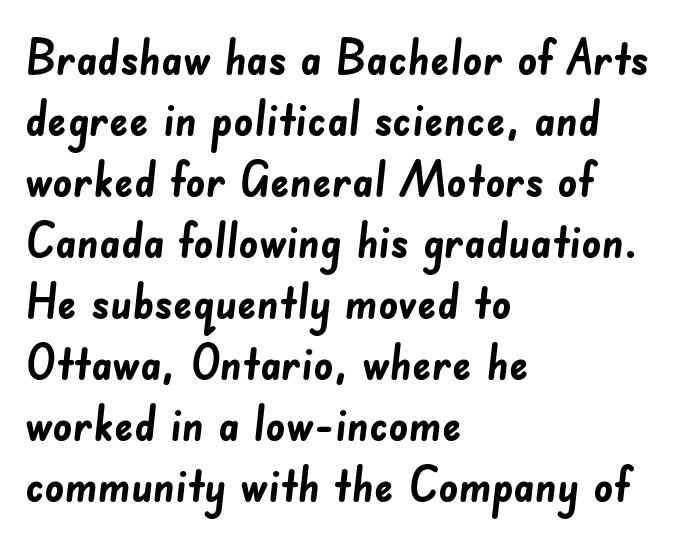
The image shows 48 px semibold sans-serif type; set left-aligned, normal line spacing (1.27x), normal letter spacing, not underlined; low stroke contrast and a small x-height.
